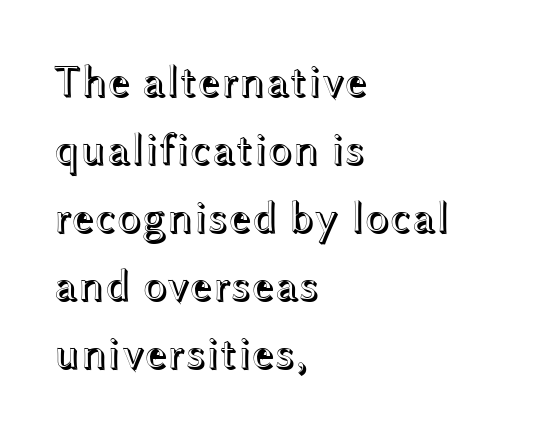
These lines stack with their left ends in a neat column. The type sits square on the baseline with zero lean. Descenders hang freely into open space. Summary of vertical rhythm: regular, with standard interline spacing. Students, note that the glyphs here touch the page at normal intervals.
